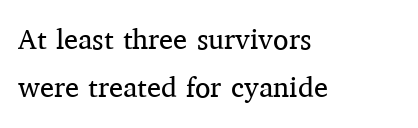
Underline: absent. The face used here is proportionally spaced, like ordinary book or web type. Is the type heavy? It reads as light-to-regular instead. In terms of posture, this sample is upright.
